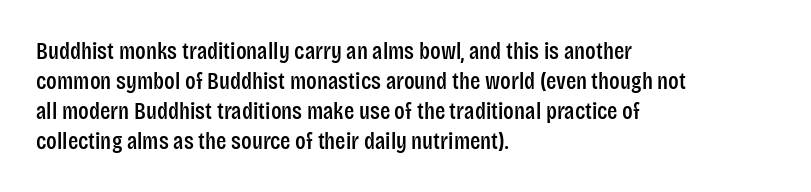
The image shows 24 px text type, upright; set left-aligned, normal line spacing (1.25x), normal letter spacing, not underlined.
